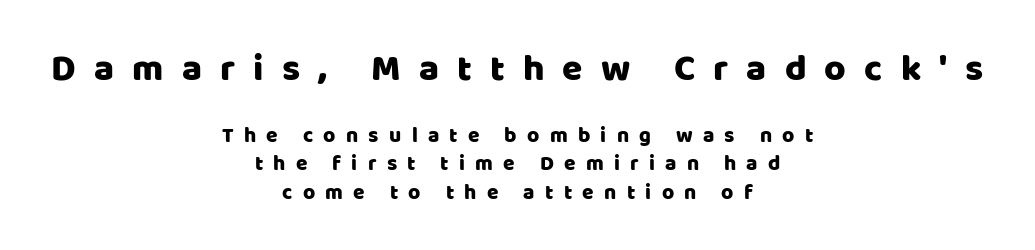
{"serif": "no", "italic": "no", "width": "normal", "stroke_contrast": "low", "x_height": "large", "monospaced": "no", "underline": "no", "align": "center", "line_spacing": "normal", "line_spacing_ratio": 1.36, "letter_spacing": "wide", "letter_spacing_em": 0.49, "larger_block": "first", "size_ratio": 1.76, "glyph_px": 37}
